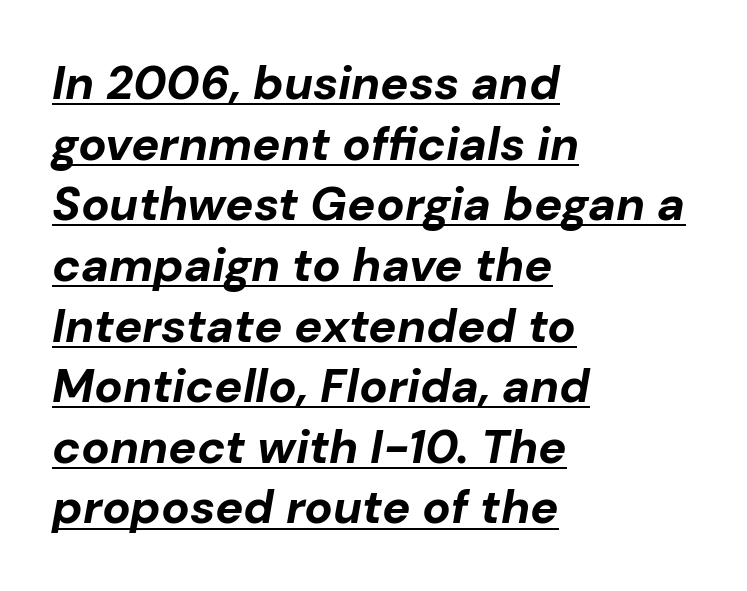
Q: Is the text bold? A: Yes.
Q: Is the text italic (slanted)? A: Yes, it leans right by about 10 degrees.
Q: Is the text underlined? A: Yes.
Q: How is the paragraph aligned? A: Left-aligned.
Q: Is the spacing between letters normal or unusually wide? A: Normal.
Q: Is the spacing between lines tight, normal or loose? A: Normal.
Q: Width (condensed, normal, or wide)? A: Normal.
Q: Stroke contrast? A: Low.
Q: x-height? A: Medium.
Q: Monospaced? A: No.
